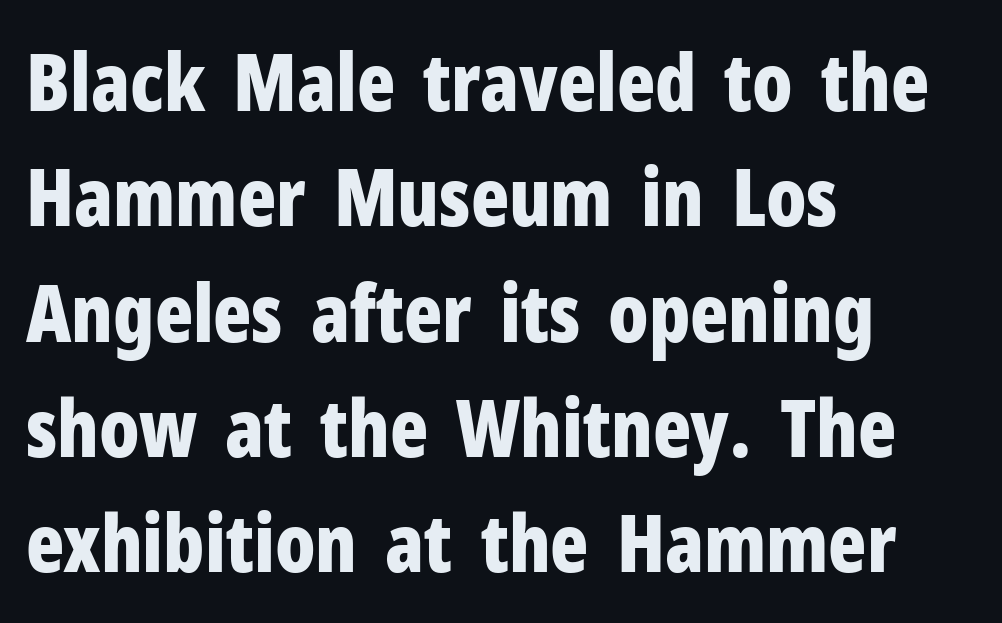
The image shows 79 px bold, condensed sans-serif type, upright; set left-aligned, normal line spacing (1.46x), normal letter spacing, not underlined; low stroke contrast and a medium x-height.
